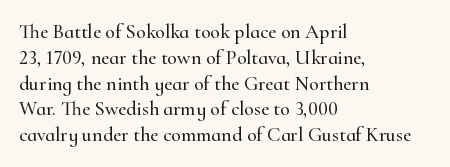
Q: Is the text italic (slanted)? A: No, it is upright.
Q: Is the text underlined? A: No.
Q: How is the paragraph aligned? A: Left-aligned.
Q: Is the spacing between letters normal or unusually wide? A: Normal.
Q: Is the spacing between lines tight, normal or loose? A: Normal.
